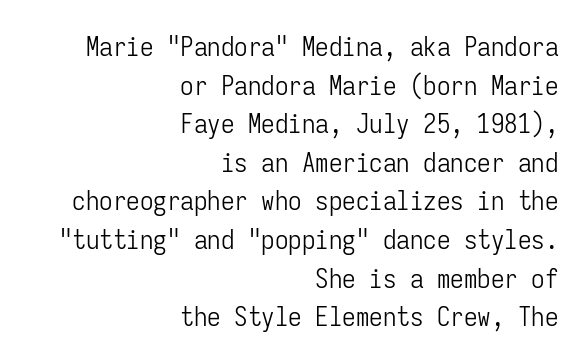
{"italic": "no", "bold": "no", "underline": "no", "align": "right", "line_spacing": "normal", "line_spacing_ratio": 1.43, "letter_spacing": "normal", "letter_spacing_em": 0.0, "glyph_px": 27}
